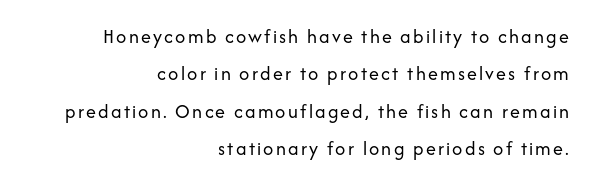
The image shows 20 px text type, upright; set right-aligned, line spacing 1.87x, not underlined.
